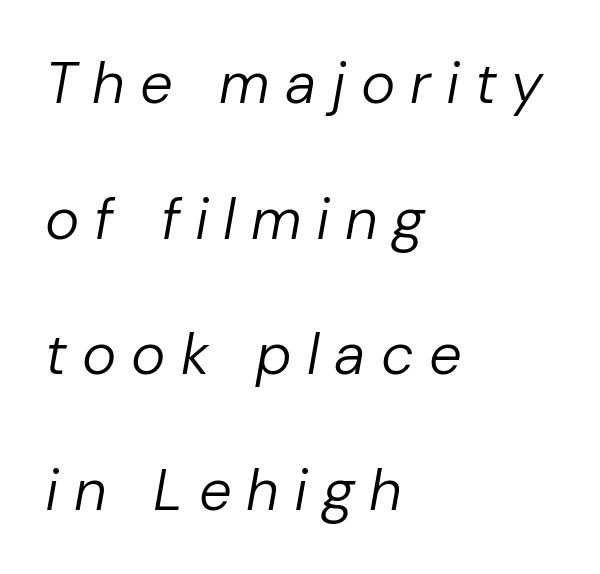
{"italic": "yes", "lean": "right", "slant_degrees": 10, "bold": "no", "weight": "regular", "width": "normal", "stroke_contrast": "low", "x_height": "medium", "monospaced": "no", "underline": "no", "align": "left", "line_spacing": "loose", "line_spacing_ratio": 2.34, "letter_spacing": "wide", "letter_spacing_em": 0.26, "glyph_px": 58}
